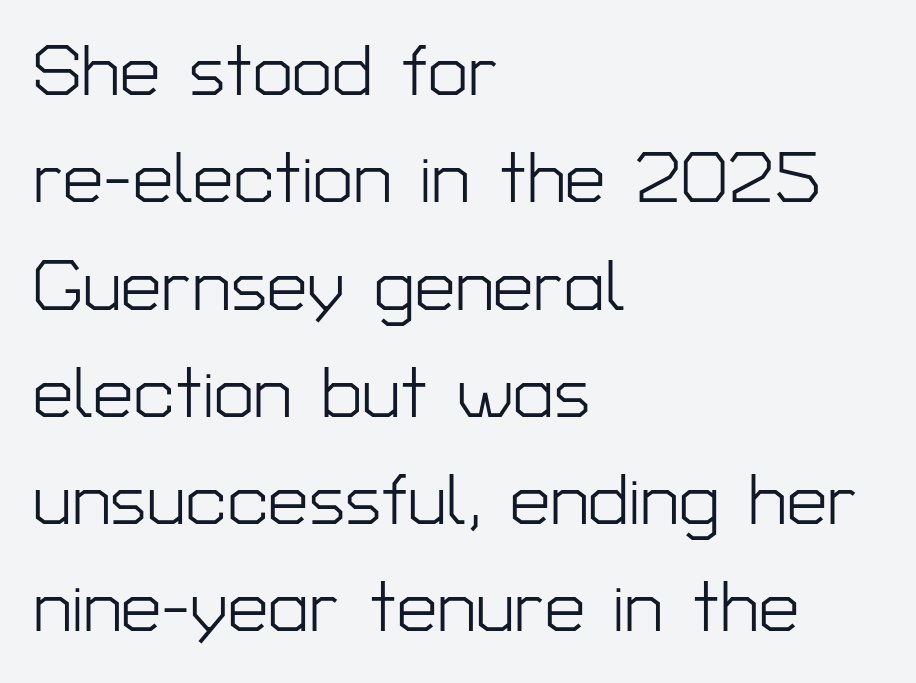
Q: Is the text bold? A: No.
Q: Is the text italic (slanted)? A: No, it is upright.
Q: Is the typeface a serif or a sans-serif typeface? A: Sans-serif.
Q: Is the text underlined? A: No.
Q: How is the paragraph aligned? A: Left-aligned.
Q: Is the spacing between letters normal or unusually wide? A: Normal.
Q: Is the spacing between lines tight, normal or loose? A: Normal.
Q: Width (condensed, normal, or wide)? A: Normal.
Q: Stroke contrast? A: Low.
Q: x-height? A: Medium.
Q: Monospaced? A: No.
